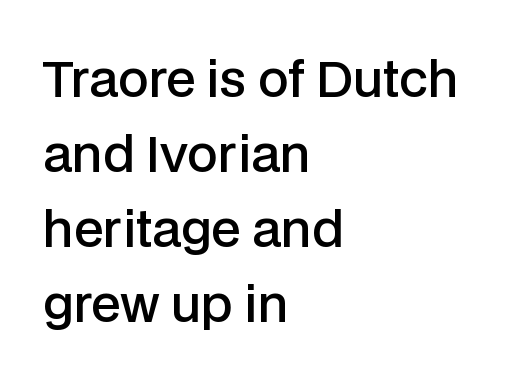
Q: Is the text bold? A: Semi-bold.
Q: Is the text italic (slanted)? A: No, it is upright.
Q: Is the typeface a serif or a sans-serif typeface? A: Sans-serif.
Q: Is the text underlined? A: No.
Q: How is the paragraph aligned? A: Left-aligned.
Q: Is the spacing between letters normal or unusually wide? A: Normal.
Q: Is the spacing between lines tight, normal or loose? A: Normal.
Q: Width (condensed, normal, or wide)? A: Normal.
Q: Stroke contrast? A: Low.
Q: x-height? A: Medium.
Q: Monospaced? A: No.
